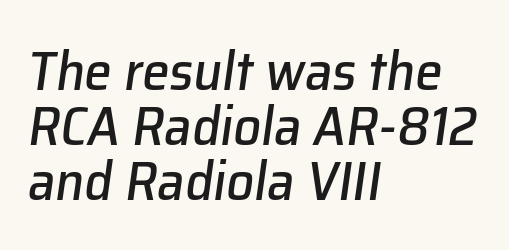
Q: Is the text italic (slanted)? A: Yes, it leans right by about 8 degrees.
Q: Is the text underlined? A: No.
Q: How is the paragraph aligned? A: Left-aligned.
Q: Is the spacing between letters normal or unusually wide? A: Normal.
Q: Is the spacing between lines tight, normal or loose? A: Tight.
Q: Width (condensed, normal, or wide)? A: Normal.
Q: Stroke contrast? A: Low.
Q: x-height? A: Medium.
Q: Monospaced? A: No.
